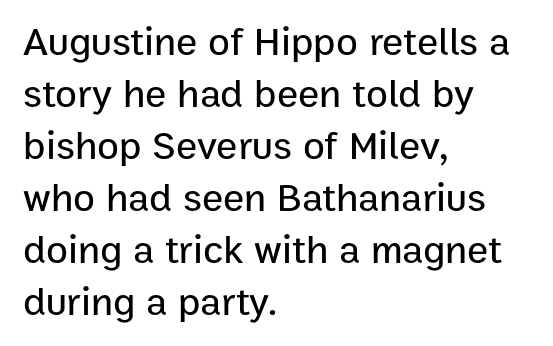
{"serif": "no", "italic": "no", "width": "normal", "stroke_contrast": "low", "x_height": "medium", "monospaced": "no", "underline": "no", "align": "left", "line_spacing": "normal", "line_spacing_ratio": 1.3, "letter_spacing": "normal", "letter_spacing_em": 0.0, "glyph_px": 40}
